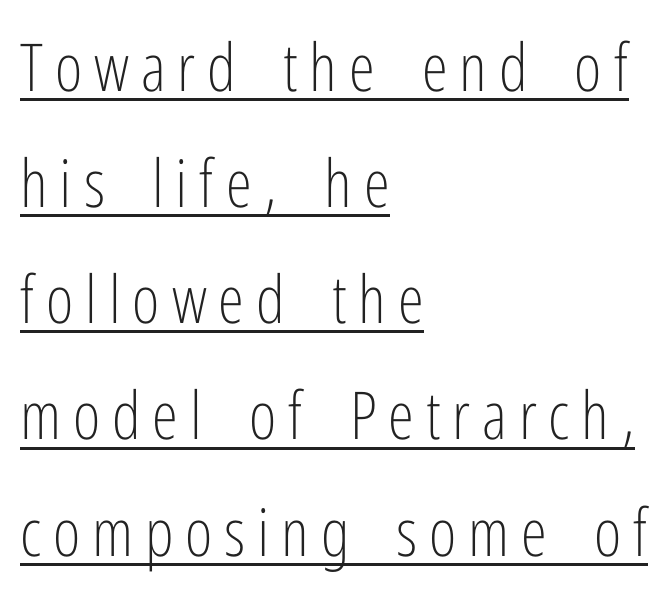
The image shows 66 px light, condensed sans-serif type, upright; set left-aligned, line spacing 1.76x, underlined; low stroke contrast and a medium x-height.
